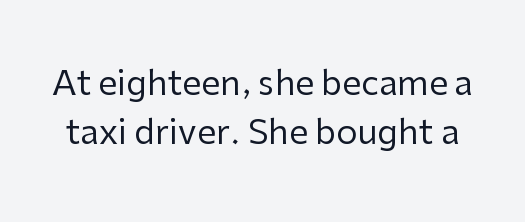
{"serif": "no", "italic": "no", "bold": "no", "weight": "regular", "width": "normal", "stroke_contrast": "low", "x_height": "medium", "monospaced": "no", "underline": "no", "line_spacing": "normal", "line_spacing_ratio": 1.45, "letter_spacing": "normal", "letter_spacing_em": 0.0, "glyph_px": 34}
